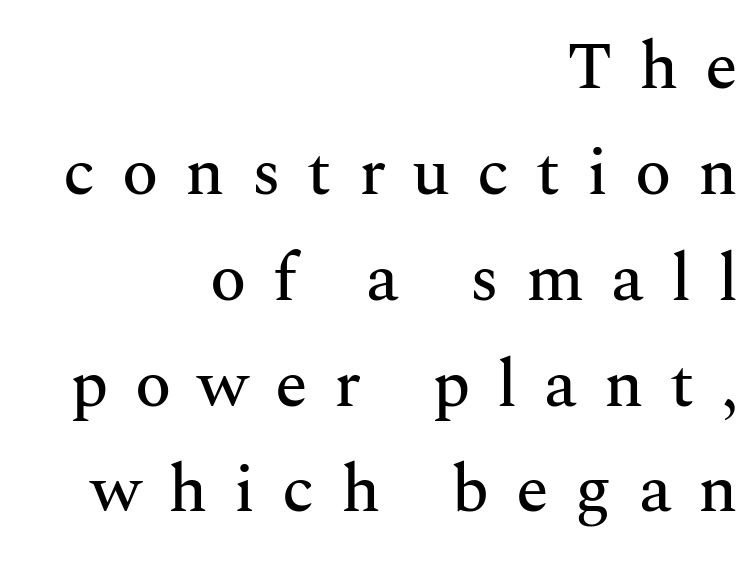
{"serif": "yes", "italic": "no", "width": "normal", "stroke_contrast": "medium", "x_height": "medium", "monospaced": "no", "underline": "no", "align": "right", "line_spacing": "normal", "line_spacing_ratio": 1.58, "letter_spacing": "wide", "letter_spacing_em": 0.4, "glyph_px": 67}
